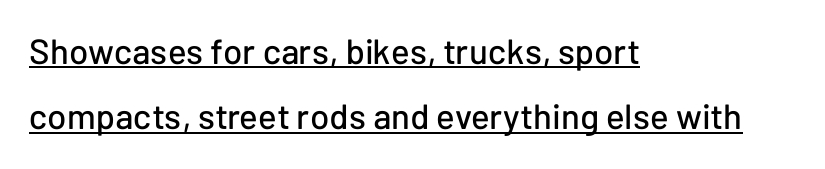
Note the varied advance widths — an 'i' is clearly narrower than an 'm'. Compared with undecorated copy, this sample adds a rule below the words. Where is the straight margin? On the left. Each word holds together tightly as a unit, with standard inter-letter gaps.
